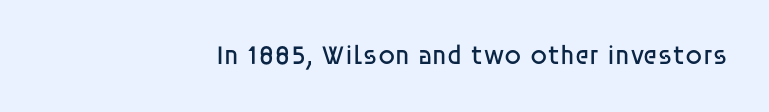
Q: Is the text bold? A: No.
Q: Is the text italic (slanted)? A: No, it is upright.
Q: Is the text underlined? A: No.
Q: How is the paragraph aligned? A: Right-aligned.
Q: Is the spacing between letters normal or unusually wide? A: Normal.
